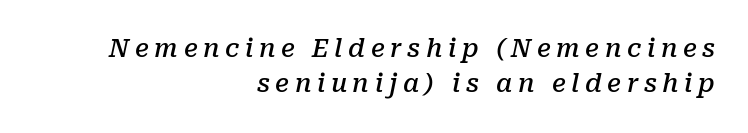
The image shows 25 px text type, italic (leaning right); set right-aligned, normal line spacing (1.42x), unusually wide letter spacing (+0.22 em), not underlined.
